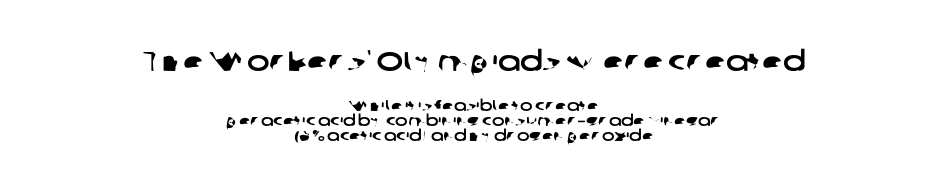
If you squint, the top block still reads clearly — it's the larger of the two. Vertically, the passage feels compressed, each row crowding the next. Visually the block forms a symmetrical silhouette, jagged on both flanks. The foot of each line stays bare and open. The gaps between neighbouring characters are ordinary and unremarkable.
